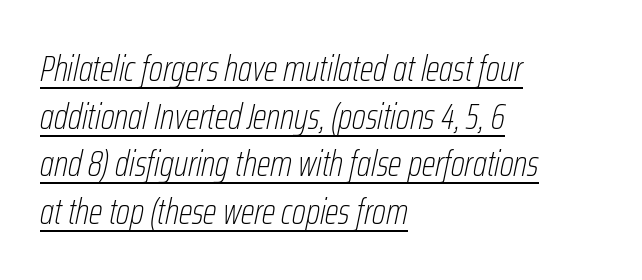
{"italic": "yes", "lean": "right", "slant_degrees": 12, "bold": "no", "weight": "thin", "width": "condensed", "stroke_contrast": "low", "x_height": "medium", "monospaced": "no", "underline": "yes", "align": "left", "line_spacing": "normal", "line_spacing_ratio": 1.32, "letter_spacing": "normal", "letter_spacing_em": 0.0, "glyph_px": 36}
